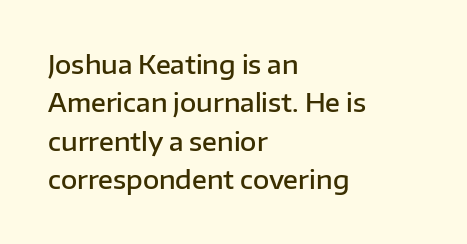
{"italic": "no", "bold": "semi", "underline": "no", "align": "left", "line_spacing": "normal", "line_spacing_ratio": 1.54, "letter_spacing": "normal", "letter_spacing_em": 0.0, "glyph_px": 25}
